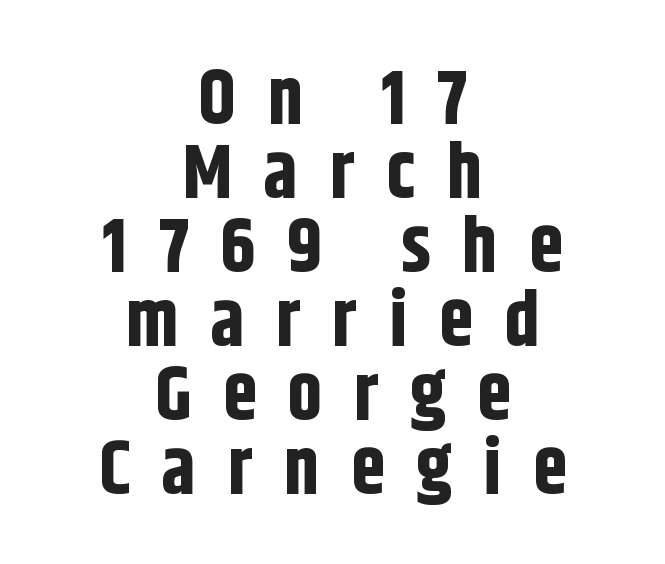
Compared with typical paragraphs, the rows here are closer together. The tracking jumps out immediately: characters are airy and widely separated. The baseline area is clear. Is the type bold? Yes — the strokes are clearly thick and heavy. The letters advance in unequal steps, a hallmark of proportional type. Typographically, this falls in the sans-serif category.
